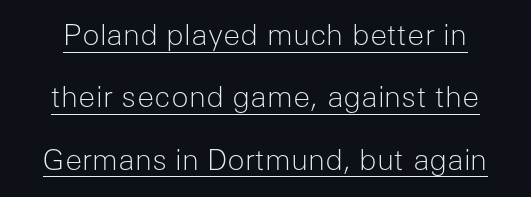
{"serif": "no", "italic": "no", "bold": "no", "weight": "light", "width": "normal", "stroke_contrast": "low", "x_height": "medium", "monospaced": "no", "underline": "yes", "line_spacing": "loose", "line_spacing_ratio": 2.15, "letter_spacing": "normal", "letter_spacing_em": 0.0, "glyph_px": 29}
